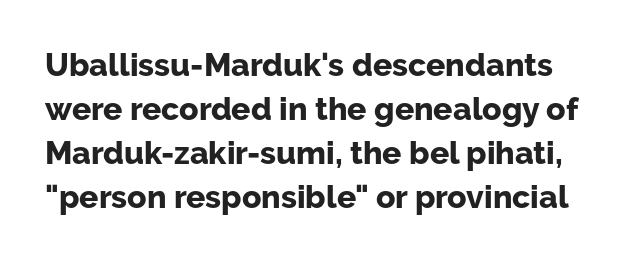
Its strokes are broad and dark, the hallmark of bold type. Type without underlining. The rendering keeps characters at their native spacing. Regarding leading, the lines here are spaced in the standard way.
